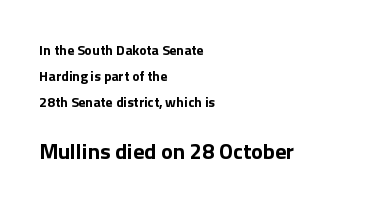
A classic flush-left, rag-right setting is used for this passage. Bold? Absolutely — the strokes are thick and heavy. Lines of text with bare space underneath. In terms of posture, this sample is upright. Larger block? The one below; the one above is distinctly smaller. These lines keep a tight, regular rhythm from letter to letter.
